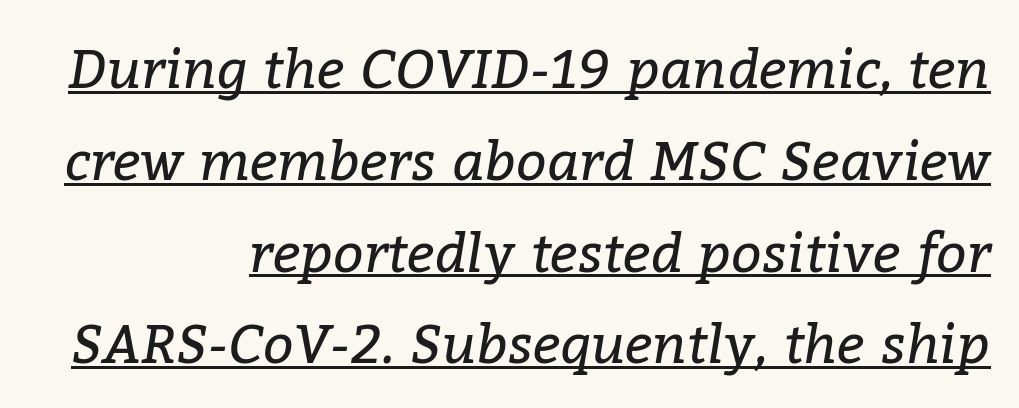
Here the designer chose a conventional face with non-uniform glyph widths. Does extra space separate the letters? No, they use regular spacing. You can tell from the footed stems that serif type was used. Glance below the letters and you will spot a drawn line. Heft: none added — not bold. The rendering uses a moderate line-height, typical for paragraphs.
